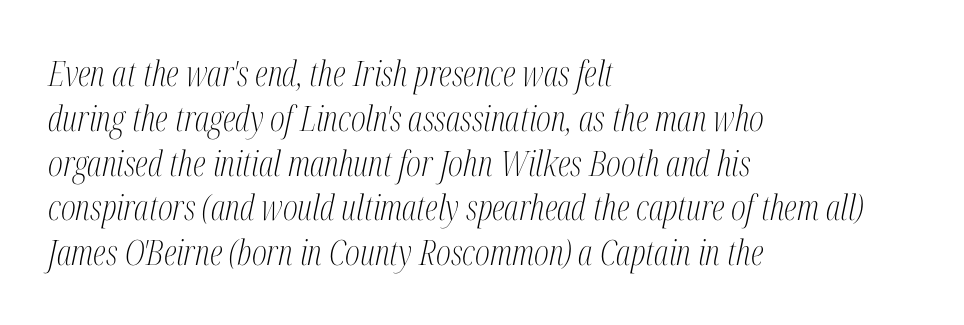
The image shows 35 px light, condensed serif type, italic (leaning right); set left-aligned, normal line spacing (1.28x), normal letter spacing, not underlined; medium stroke contrast and a medium x-height.
